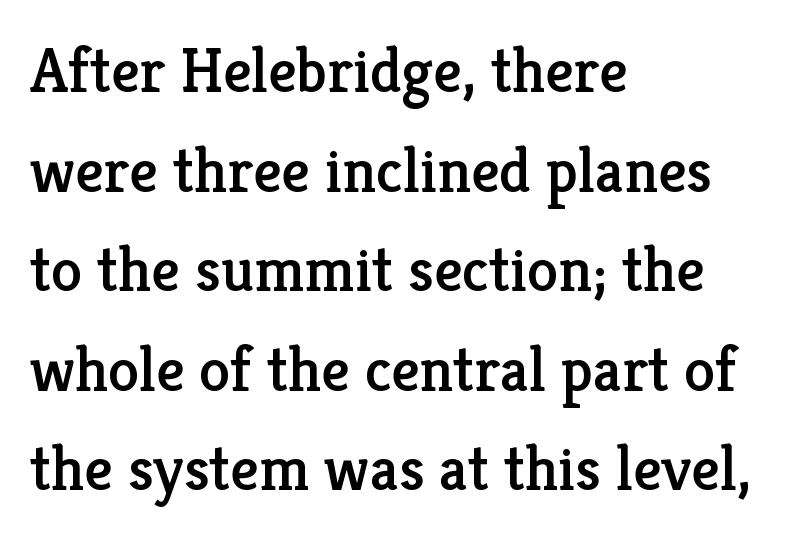
The image shows 63 px serif type, upright; set left-aligned, normal line spacing (1.58x), normal letter spacing, not underlined; low stroke contrast and a medium x-height.
